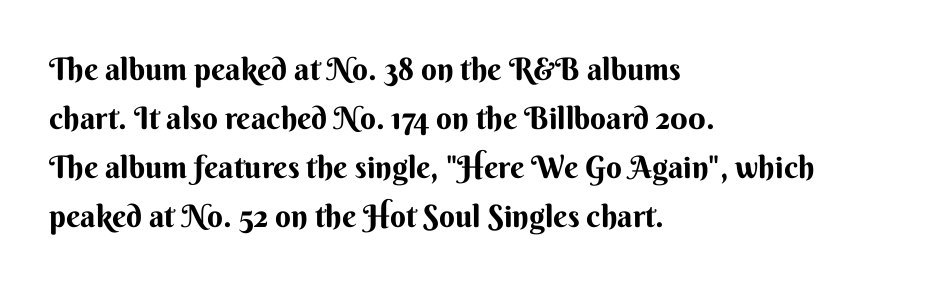
Each row of text sits above clean, open space. Quick note: not italic, upright. Nobody touched the tracking dial on this one. Does the weight exceed regular? Yes, all the way to bold.
